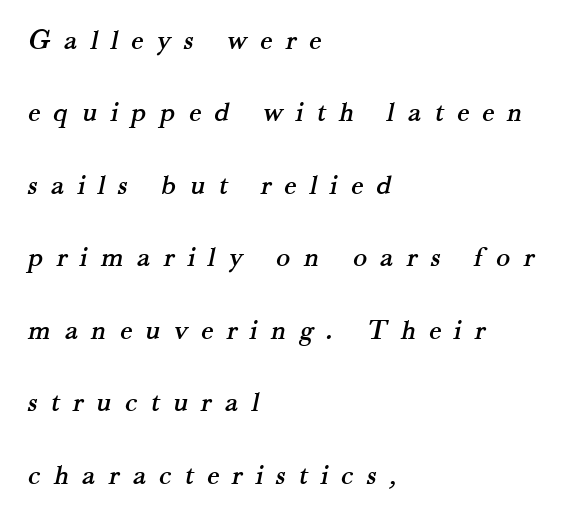
Lines of text with bare space underneath. This block would shrink considerably if given ordinary leading; it's expanded now. This sample has the flowing, uneven cadence of proportional lettering. You can tell from the footed stems that serif type was used. Notice how the passage keeps a crisp vertical edge on the left only. Each word looks stretched out because of the extra space between its letters.
